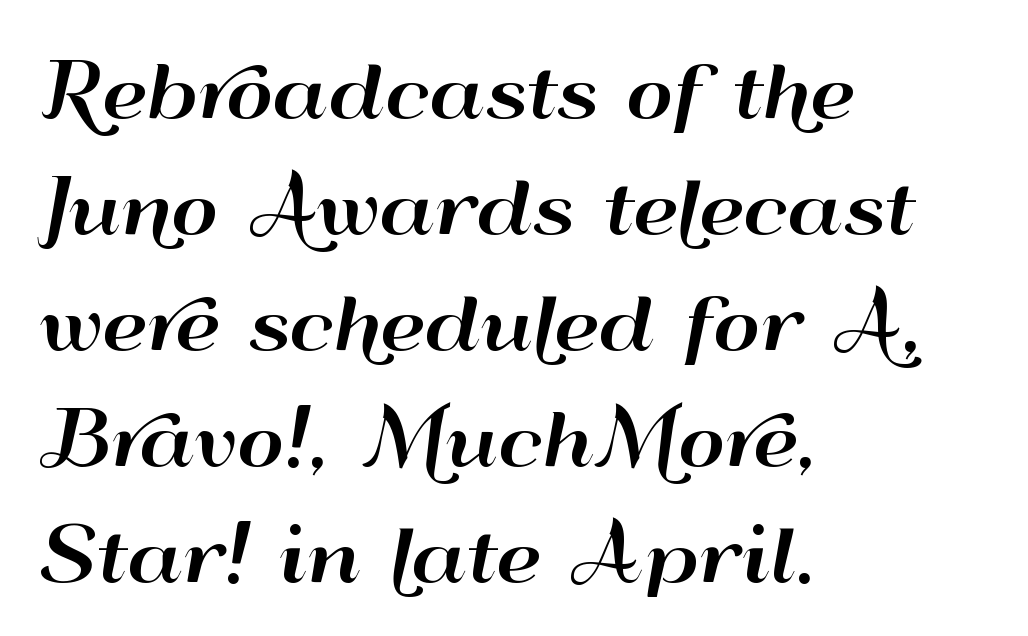
Q: Is the text italic (slanted)? A: Yes.
Q: Is the typeface a serif or a sans-serif typeface? A: Sans-serif.
Q: Is the text underlined? A: No.
Q: How is the paragraph aligned? A: Left-aligned.
Q: Is the spacing between letters normal or unusually wide? A: Normal.
Q: Is the spacing between lines tight, normal or loose? A: Normal.
Q: Width (condensed, normal, or wide)? A: Wide.
Q: Stroke contrast? A: High.
Q: x-height? A: Small.
Q: Monospaced? A: No.
